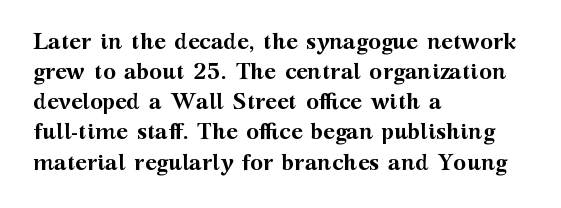
The image shows 22 px bold type, upright; set left-aligned, normal line spacing (1.37x), normal letter spacing, not underlined.
